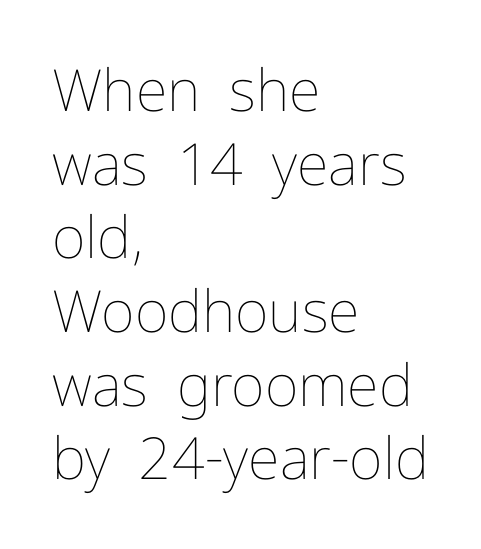
{"italic": "no", "bold": "no", "weight": "thin", "width": "normal", "stroke_contrast": "low", "x_height": "medium", "monospaced": "no", "underline": "no", "align": "left", "line_spacing": "normal", "line_spacing_ratio": 1.27, "letter_spacing": "normal", "letter_spacing_em": 0.0, "glyph_px": 58}
